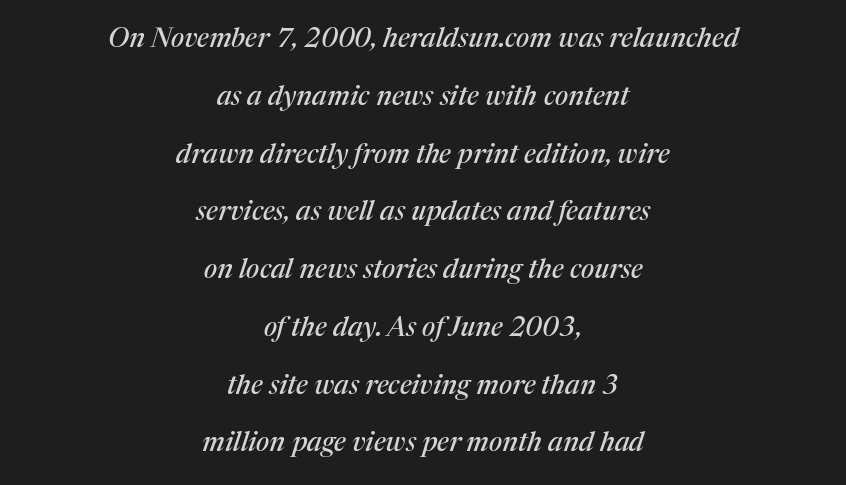
Q: Is the text italic (slanted)? A: Yes, it leans right by about 17 degrees.
Q: Is the text underlined? A: No.
Q: How is the paragraph aligned? A: Centered.
Q: Is the spacing between letters normal or unusually wide? A: Normal.
Q: Is the spacing between lines tight, normal or loose? A: Loose.
